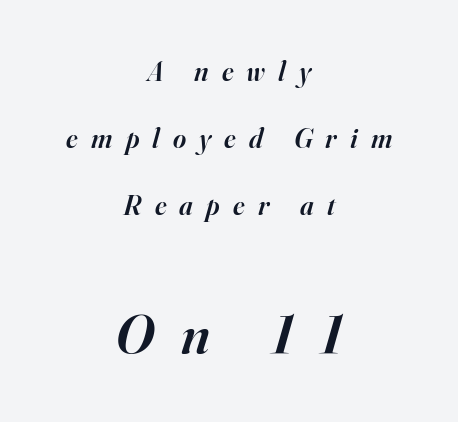
{"serif": "yes", "italic": "yes", "lean": "right", "slant_degrees": 16, "bold": "semi", "weight": "semibold", "width": "normal", "stroke_contrast": "high", "x_height": "small", "monospaced": "no", "underline": "no", "align": "center", "line_spacing": "loose", "line_spacing_ratio": 2.39, "letter_spacing": "wide", "letter_spacing_em": 0.47, "larger_block": "second", "size_ratio": 2.0, "glyph_px": 56}
